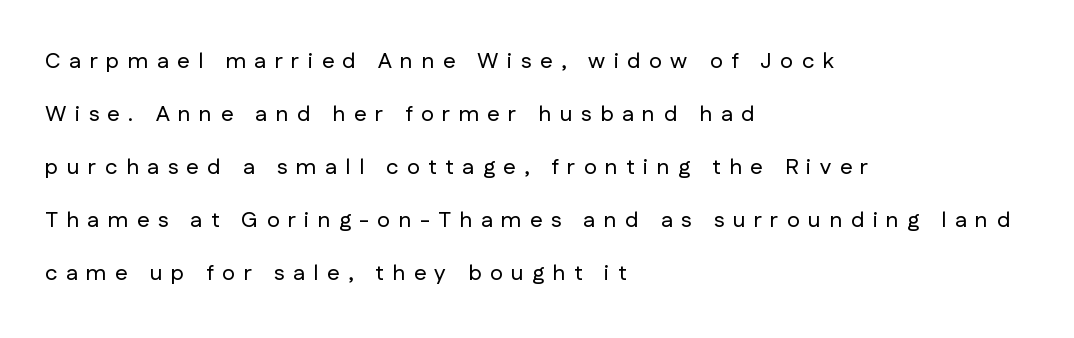
Q: Is the text italic (slanted)? A: No, it is upright.
Q: Is the text underlined? A: No.
Q: How is the paragraph aligned? A: Left-aligned.
Q: Is the spacing between letters normal or unusually wide? A: Unusually wide.
Q: Is the spacing between lines tight, normal or loose? A: Loose.
